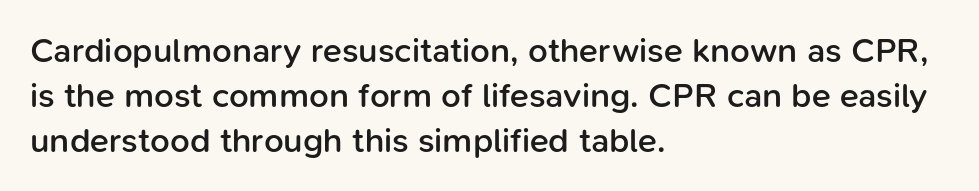
Q: Is the text bold? A: Semi-bold.
Q: Is the text italic (slanted)? A: No, it is upright.
Q: Is the typeface a serif or a sans-serif typeface? A: Sans-serif.
Q: Is the text underlined? A: No.
Q: How is the paragraph aligned? A: Left-aligned.
Q: Is the spacing between letters normal or unusually wide? A: Normal.
Q: Is the spacing between lines tight, normal or loose? A: Normal.
Q: Width (condensed, normal, or wide)? A: Normal.
Q: Stroke contrast? A: Low.
Q: x-height? A: Medium.
Q: Monospaced? A: No.
